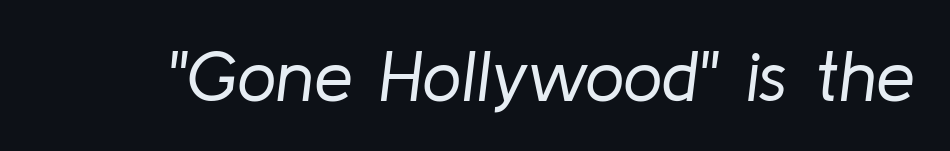
The image shows 70 px regular-weight type, italic (leaning right); set normal letter spacing, not underlined; low stroke contrast and a medium x-height.
